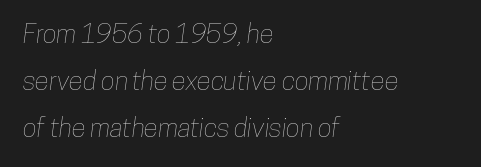
These lines stack with their left ends in a neat column. Quick note: underline off. Tracking here is standard; glyphs follow each other at the usual distance.
